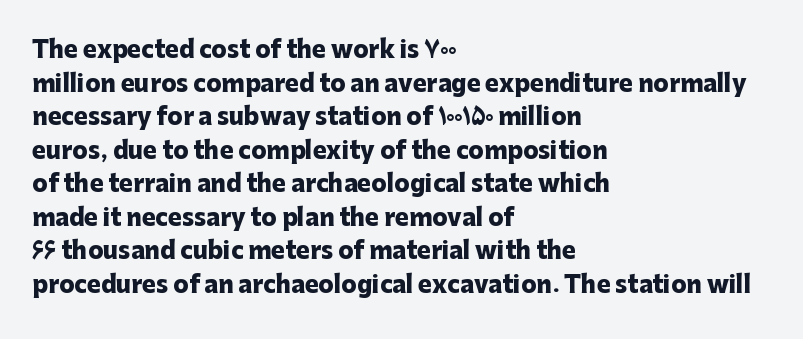
{"italic": "no", "bold": "yes", "underline": "no", "align": "left", "line_spacing": "normal", "line_spacing_ratio": 1.46, "letter_spacing": "normal", "letter_spacing_em": 0.0, "glyph_px": 23}
